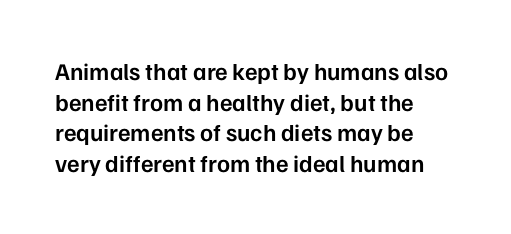
{"italic": "no", "bold": "semi", "underline": "no", "align": "left", "line_spacing": "normal", "line_spacing_ratio": 1.28, "letter_spacing": "normal", "letter_spacing_em": 0.0, "glyph_px": 24}
